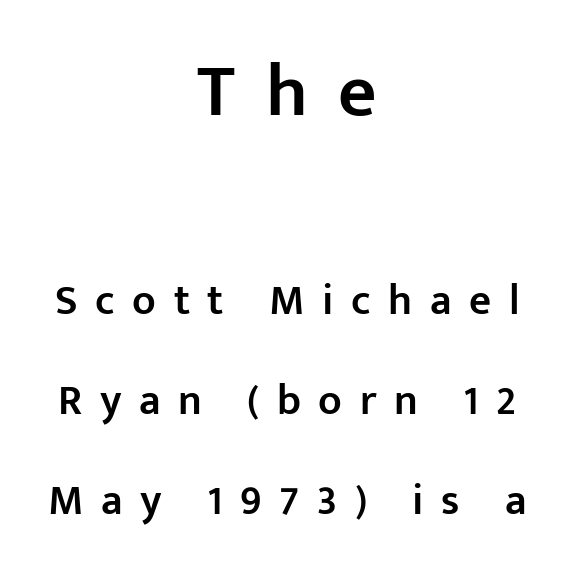
{"serif": "no", "italic": "no", "bold": "semi", "weight": "semibold", "width": "normal", "stroke_contrast": "low", "x_height": "medium", "monospaced": "no", "underline": "no", "align": "center", "line_spacing": "loose", "line_spacing_ratio": 2.33, "letter_spacing": "wide", "letter_spacing_em": 0.41, "larger_block": "first", "size_ratio": 1.74, "glyph_px": 75}
